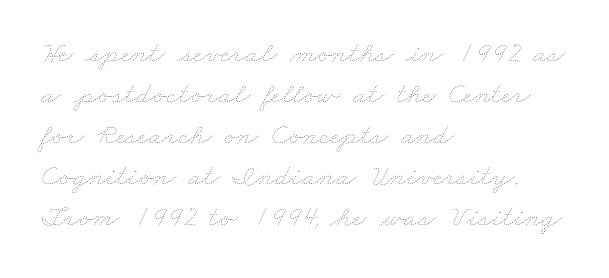
Leading matches the norm, producing a regular column. A student would call this left alignment; a typographer would say flush left, rag right. Has an underline been added? It has not. The cut favours lightness, reaching ordinary text weight at its darkest. The horizontal fit of the characters is conventional and even. Looks like regular typesetting: each glyph gets only the width it needs.
